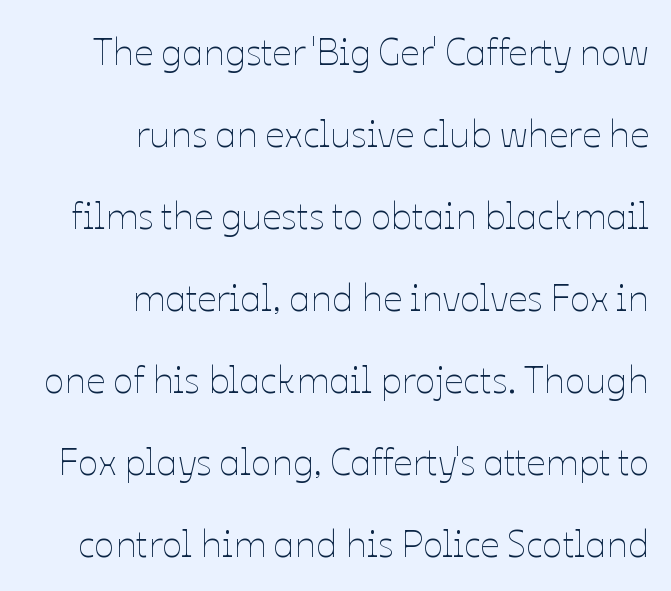
The image shows 38 px thin type, upright; set right-aligned, loose line spacing (2.16x), normal letter spacing, not underlined; low stroke contrast and a medium x-height.
